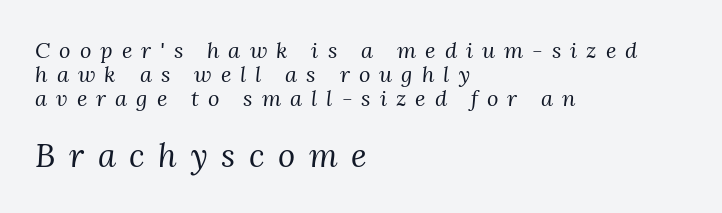
{"serif": "yes", "italic": "yes", "lean": "right", "slant_degrees": 3, "bold": "no", "weight": "regular", "width": "normal", "stroke_contrast": "medium", "x_height": "medium", "monospaced": "no", "underline": "no", "align": "left", "line_spacing": "tight", "line_spacing_ratio": 1.09, "letter_spacing": "wide", "letter_spacing_em": 0.41, "larger_block": "second", "size_ratio": 1.5, "glyph_px": 33}
